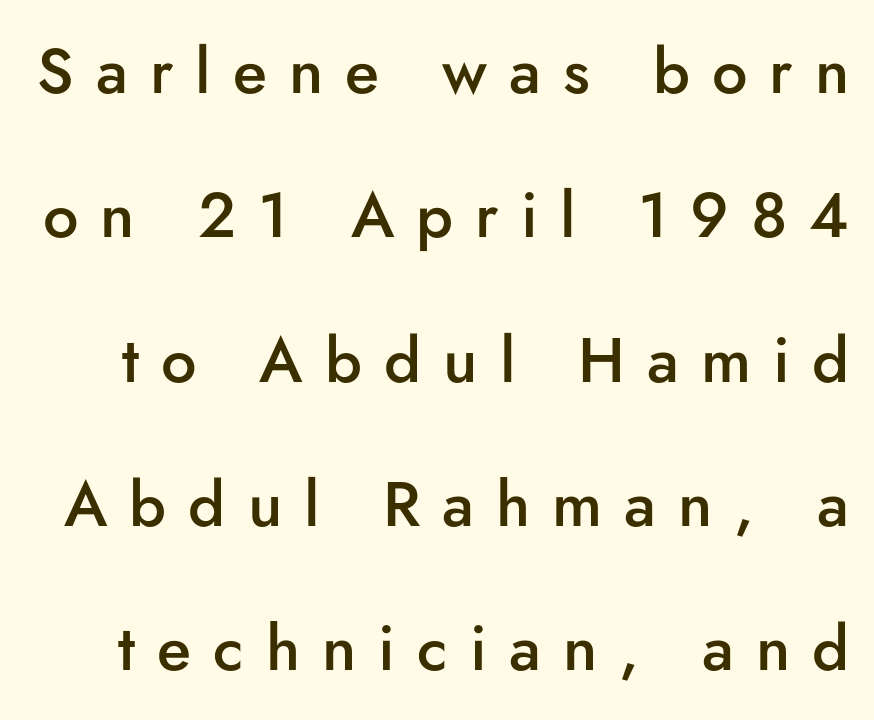
The image shows 63 px semibold sans-serif type, upright; set loose line spacing (2.29x), unusually wide letter spacing (+0.35 em), not underlined; low stroke contrast and a small x-height.
